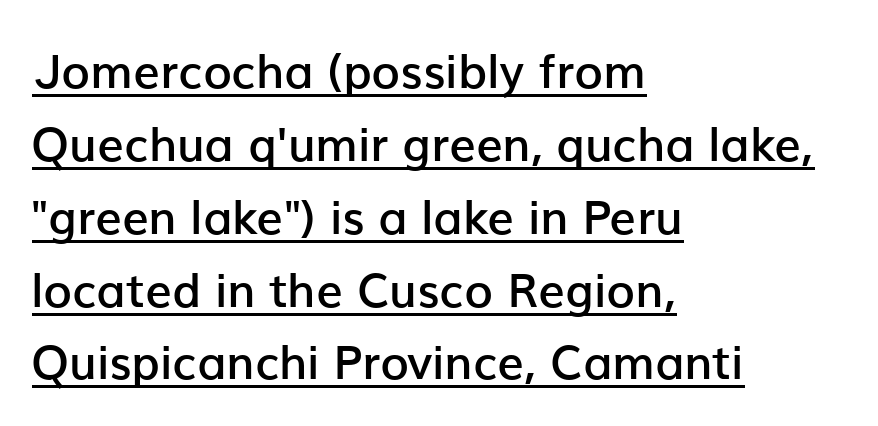
Has an underline been added? It has. Here the designer chose a conventional face with non-uniform glyph widths. Leftover space on each line is placed entirely after the last word. Ascenders rise straight up at ninety degrees. Letterform terminals end flat and unadorned throughout the passage.
